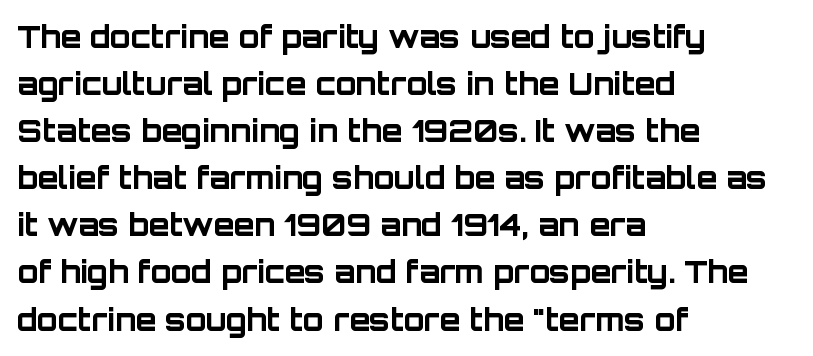
Leading matches the norm, producing a regular column. Looks like regular typesetting: each glyph gets only the width it needs. Does the weight exceed regular? Yes, all the way to bold. Does the type have serifs? No, each stem ends abruptly.
